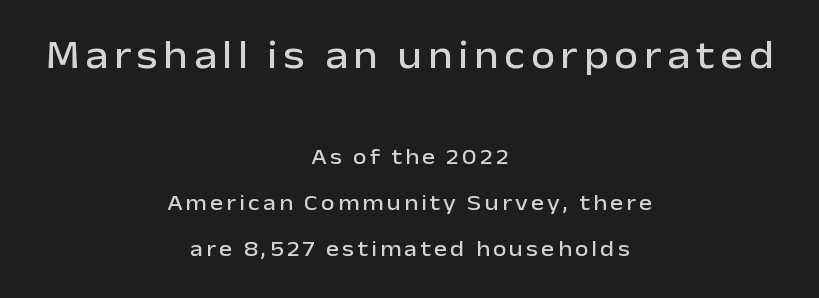
Note the varied advance widths — an 'i' is clearly narrower than an 'm'. Does the bottom block carry the larger type? No, the top block does. The typesetter chose a symmetrical, centered arrangement here. In terms of posture, this sample is upright. This is sans-serif lettering, the kind often seen on screens and signage. Descenders are the only things crossing below the line.
